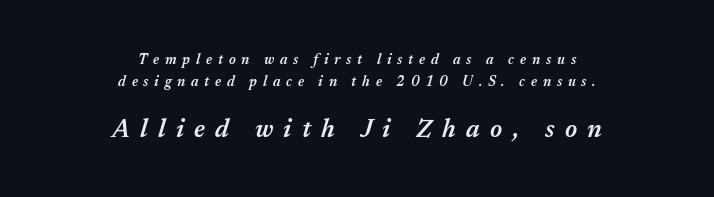
{"italic": "yes", "lean": "right", "slant_degrees": 17, "bold": "semi", "underline": "no", "align": "center", "line_spacing": "normal", "line_spacing_ratio": 1.59, "letter_spacing": "wide", "letter_spacing_em": 0.41, "larger_block": "second", "size_ratio": 1.79, "glyph_px": 25}
